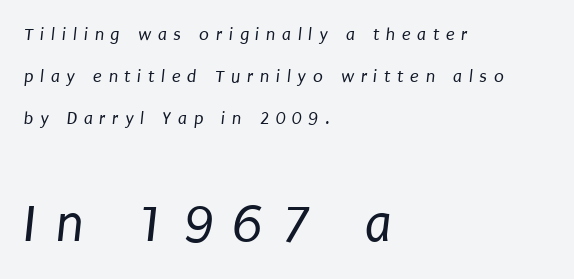
A classic flush-left, rag-right setting is used for this passage. Tracking value appears strongly positive — letters spread wide. Stems here are at most as thick as an everyday book face. A student would notice the bottom passage is typeset larger than what precedes it.
